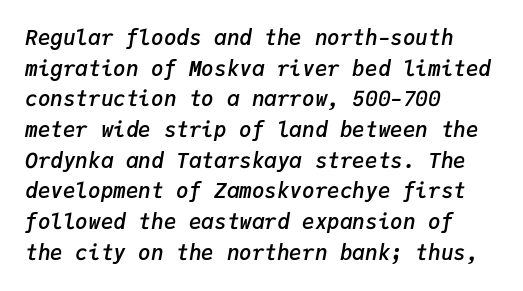
The image shows 21 px text type, italic (leaning right); set left-aligned, normal line spacing (1.46x), normal letter spacing, not underlined.
